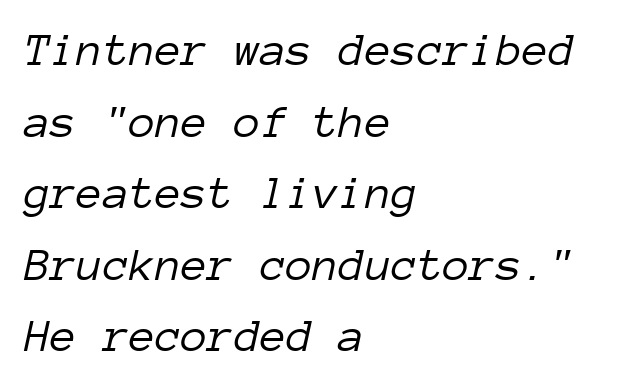
The image shows 48 px light type, italic (leaning right), monospaced; set left-aligned, normal line spacing (1.49x), normal letter spacing, not underlined; low stroke contrast and a medium x-height.
